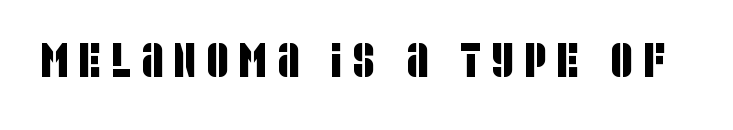
Observe the wide spacing: letters keep a clear distance from each other. These lines are composed in type without serifs. Spacing verdict: proportional, widths tailored to each character. Rule under the text: the space is simply empty.
